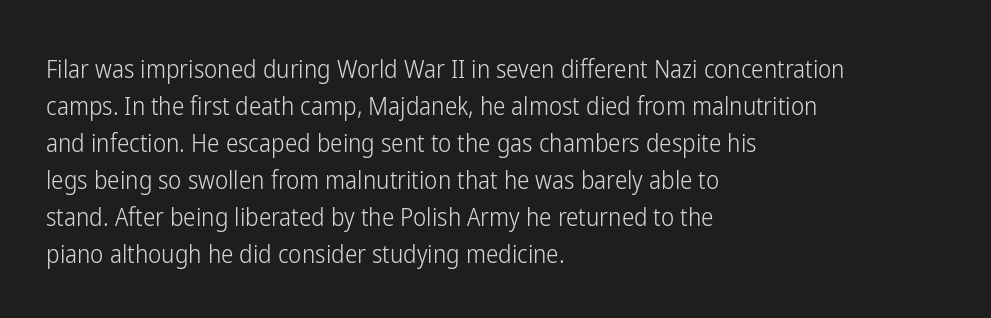
Q: Is the text bold? A: No.
Q: Is the text italic (slanted)? A: No, it is upright.
Q: Is the text underlined? A: No.
Q: How is the paragraph aligned? A: Left-aligned.
Q: Is the spacing between letters normal or unusually wide? A: Normal.
Q: Is the spacing between lines tight, normal or loose? A: Normal.
